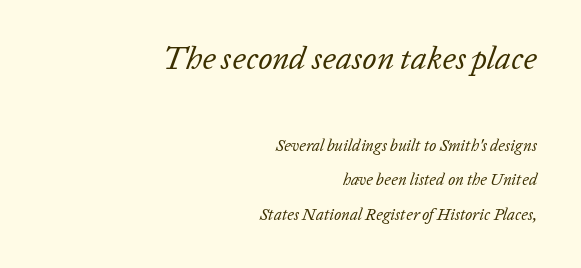
The block sitting higher on the canvas is the one with enlarged characters. Which margin do the lines hug? The right one — the left edge is uneven. These lines stand farther apart than default settings would place them. No extra tracking has been applied to these lines. Style check: oblique.
